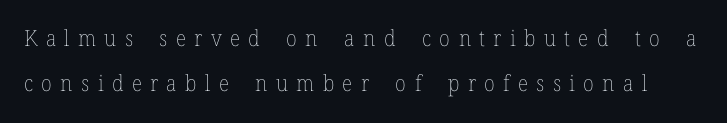
The typeface has the unassuming heft of standard copy or less. These lines stand farther apart than default settings would place them. This sample uses expanded letter spacing, leaving extra air between glyphs. Decoration check: the copy has no underline.
